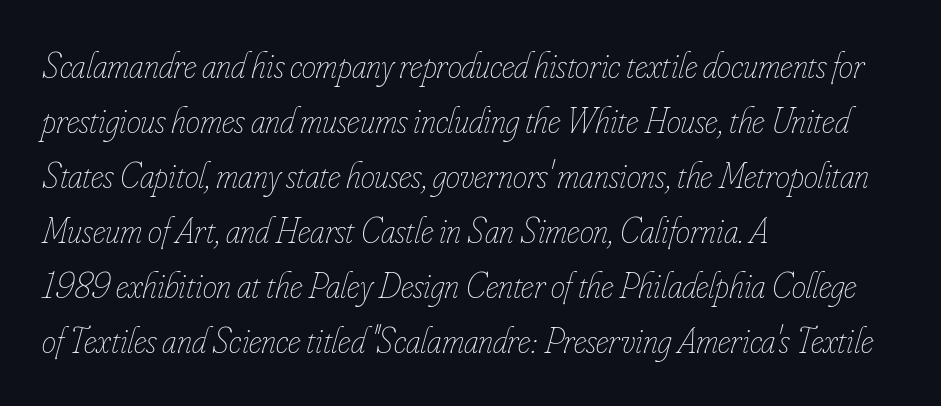
The area under the type is left untouched. Character widths vary here, with narrow letters taking less room than wide ones. The passage shown stacks its lines at a standard gap. Caption: face not bold, strokes unweighted. The text carries the slant typical of an italic or oblique font. The paragraph has a hard left edge and a soft right edge.
